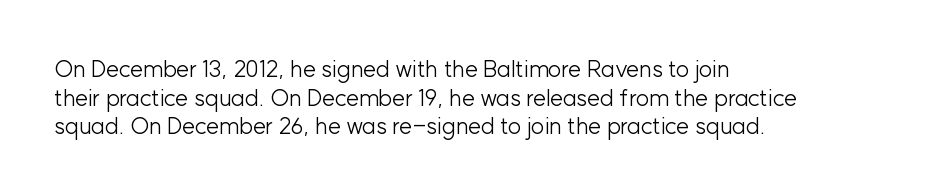
{"italic": "no", "bold": "no", "underline": "no", "align": "left", "line_spacing_ratio": 1.24, "letter_spacing": "normal", "letter_spacing_em": 0.0, "glyph_px": 23}
